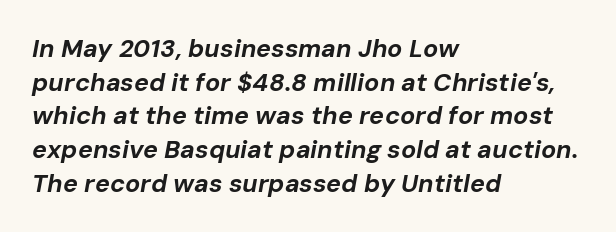
Q: Is the text bold? A: Yes.
Q: Is the text italic (slanted)? A: Yes, it leans right by about 10 degrees.
Q: Is the text underlined? A: No.
Q: How is the paragraph aligned? A: Left-aligned.
Q: Is the spacing between letters normal or unusually wide? A: Normal.
Q: Is the spacing between lines tight, normal or loose? A: Normal.
